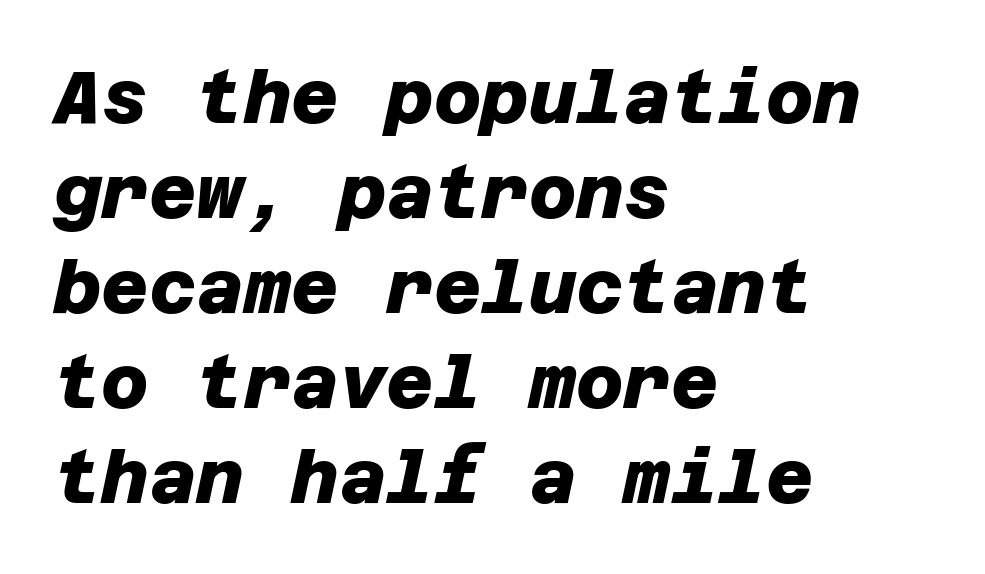
{"serif": "no", "bold": "yes", "weight": "heavy", "width": "normal", "stroke_contrast": "low", "x_height": "large", "underline": "no", "align": "left", "line_spacing": "normal", "line_spacing_ratio": 1.3, "letter_spacing": "normal", "letter_spacing_em": 0.0, "glyph_px": 73}
